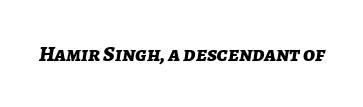
The image shows 22 px bold type, italic (leaning right); set normal letter spacing, not underlined.
